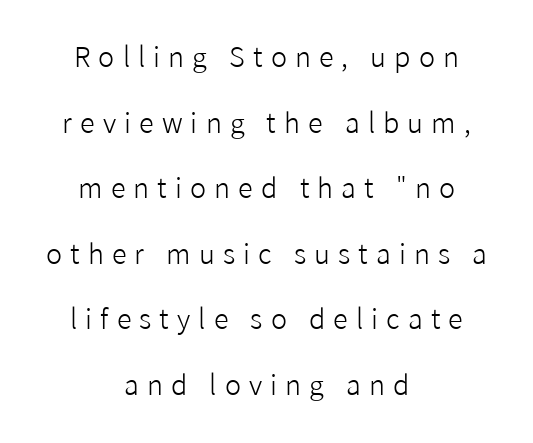
{"italic": "no", "bold": "no", "underline": "no", "align": "center", "line_spacing": "loose", "line_spacing_ratio": 2.43, "letter_spacing": "wide", "letter_spacing_em": 0.3, "glyph_px": 27}
